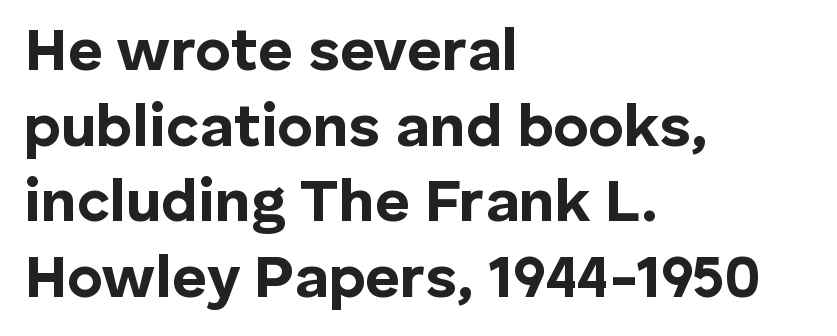
The image shows 60 px bold sans-serif type, upright; set left-aligned, normal line spacing (1.26x), normal letter spacing, not underlined; low stroke contrast and a medium x-height.
